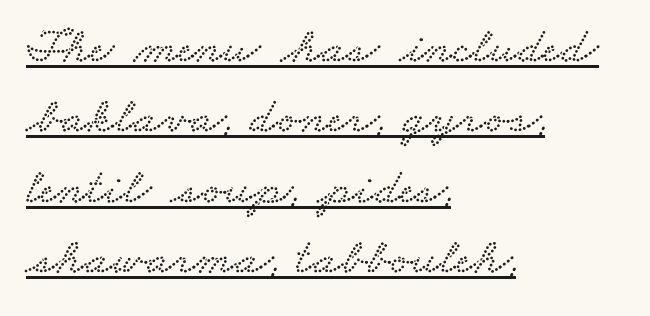
The image shows 51 px wide serif type; set left-aligned, normal line spacing (1.38x), normal letter spacing, underlined; low stroke contrast and a small x-height.
